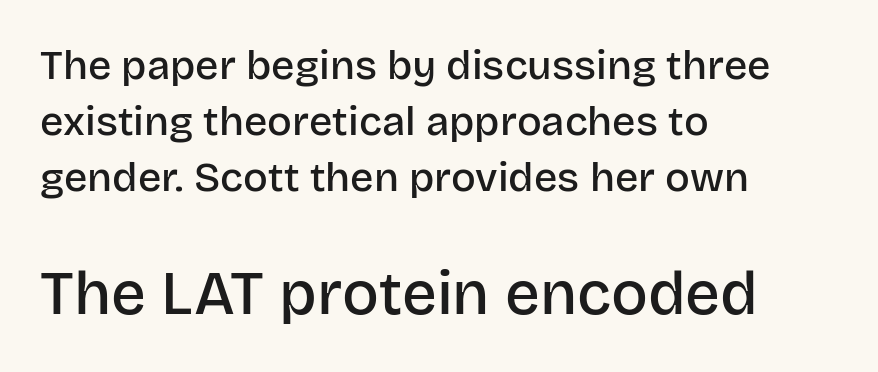
{"serif": "no", "italic": "no", "bold": "semi", "weight": "semibold", "width": "normal", "stroke_contrast": "low", "x_height": "large", "monospaced": "no", "underline": "no", "align": "left", "line_spacing": "normal", "line_spacing_ratio": 1.37, "letter_spacing": "normal", "letter_spacing_em": 0.0, "larger_block": "second", "size_ratio": 1.49, "glyph_px": 61}
